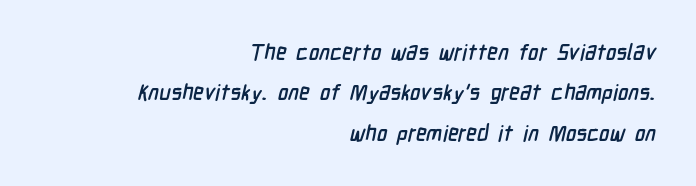
The passage shown has conventional tracking throughout. A flush-right, rag-left setting is used for this passage. Type without underlining.
